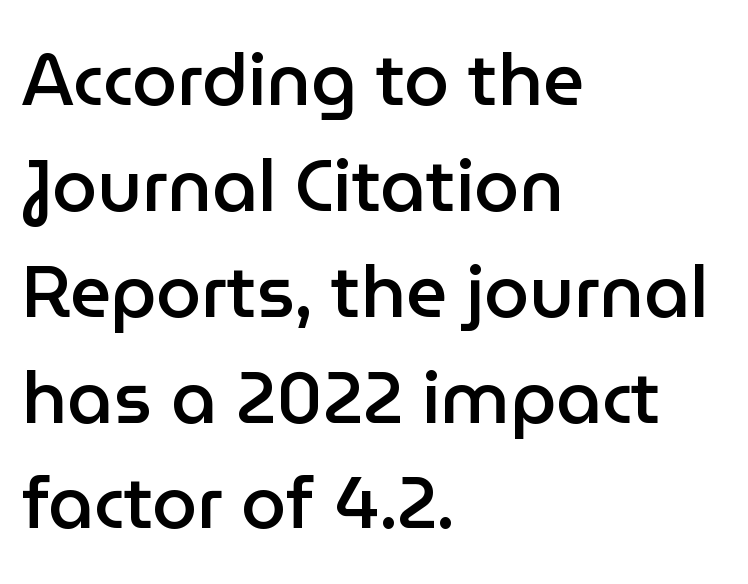
Any mark beneath the type? The region is blank. A classic flush-left, rag-right setting is used for this passage. The letterforms sit shoulder to shoulder at normal distance. Evenly set lines give the paragraph a standard silhouette. Character widths vary here, with narrow letters taking less room than wide ones. In terms of letterform style, serifs are entirely absent.
